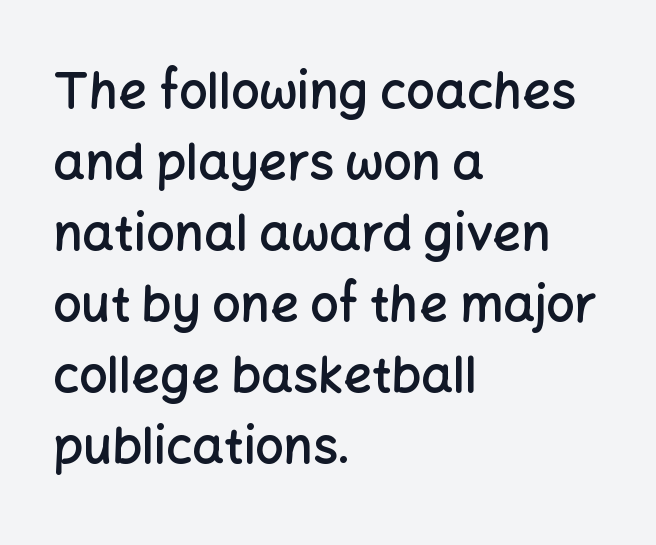
{"serif": "no", "italic": "no", "bold": "semi", "weight": "semibold", "width": "normal", "stroke_contrast": "low", "x_height": "medium", "monospaced": "no", "underline": "no", "align": "left", "line_spacing": "normal", "line_spacing_ratio": 1.42, "letter_spacing": "normal", "letter_spacing_em": 0.0, "glyph_px": 50}
